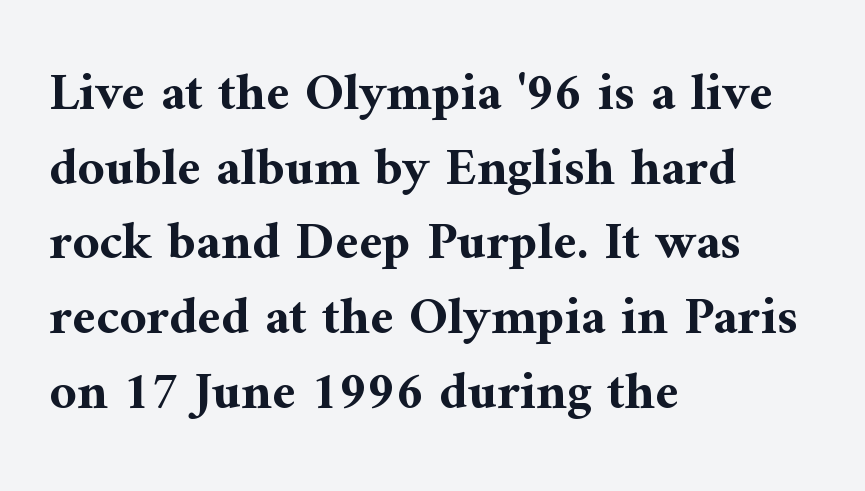
The image shows 53 px bold serif type, upright; set left-aligned, normal line spacing (1.41x), normal letter spacing, not underlined; medium stroke contrast and a medium x-height.
